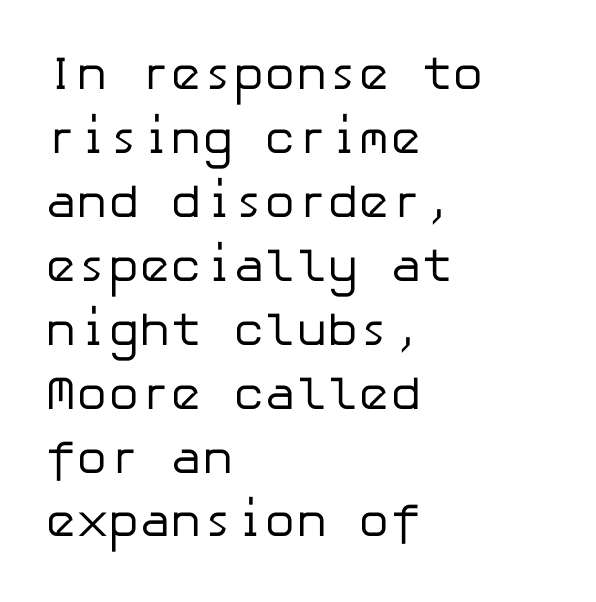
Q: Is the text bold? A: No.
Q: Is the text italic (slanted)? A: No, it is upright.
Q: Is the typeface a serif or a sans-serif typeface? A: Sans-serif.
Q: Is the text underlined? A: No.
Q: How is the paragraph aligned? A: Left-aligned.
Q: Is the spacing between letters normal or unusually wide? A: Normal.
Q: Is the spacing between lines tight, normal or loose? A: Normal.
Q: Width (condensed, normal, or wide)? A: Normal.
Q: Stroke contrast? A: Low.
Q: x-height? A: Medium.
